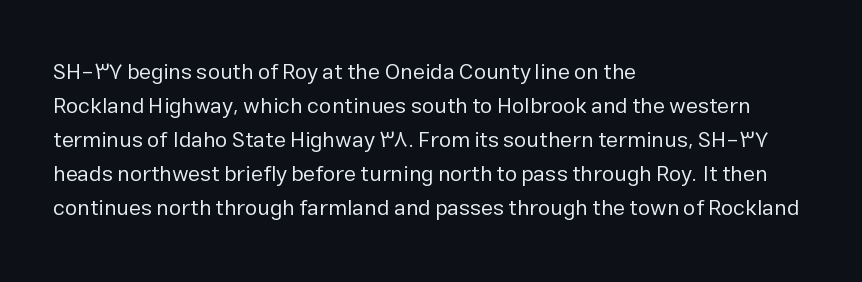
Q: Is the text bold? A: No.
Q: Is the text italic (slanted)? A: No, it is upright.
Q: Is the text underlined? A: No.
Q: How is the paragraph aligned? A: Left-aligned.
Q: Is the spacing between letters normal or unusually wide? A: Normal.
Q: Is the spacing between lines tight, normal or loose? A: Normal.
